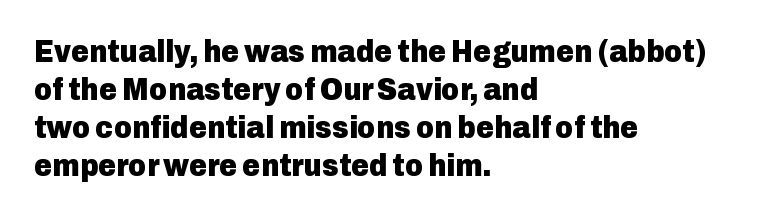
{"serif": "no", "italic": "no", "bold": "yes", "weight": "heavy", "width": "normal", "stroke_contrast": "low", "x_height": "medium", "monospaced": "no", "underline": "no", "align": "left", "line_spacing_ratio": 1.23, "letter_spacing": "normal", "letter_spacing_em": 0.0, "glyph_px": 31}
